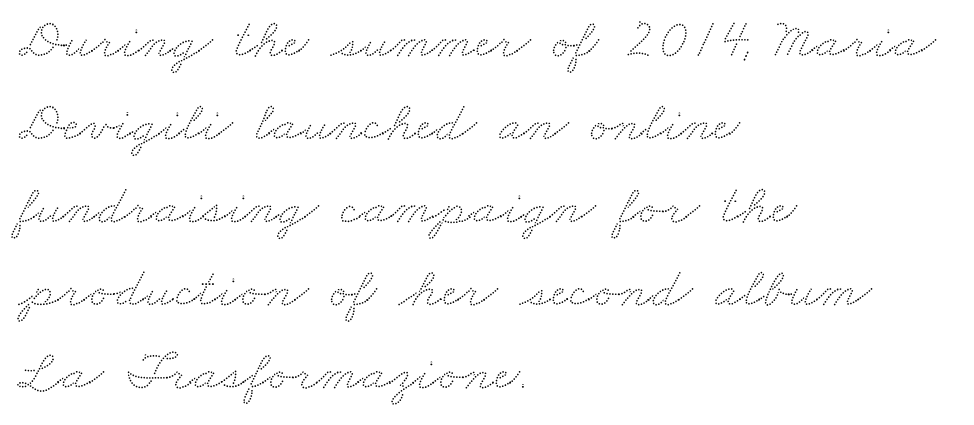
The image shows 56 px wide type; set left-aligned, normal line spacing (1.48x), normal letter spacing, not underlined; low stroke contrast and a small x-height.
